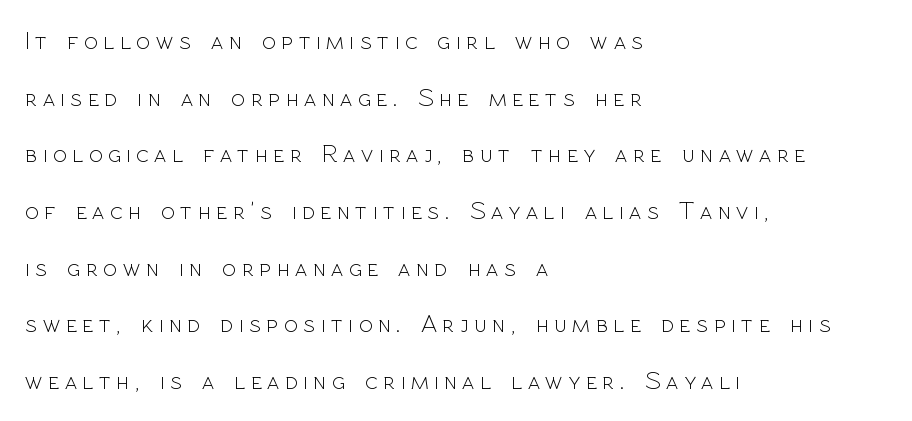
The image shows 26 px text type, upright; set left-aligned, loose line spacing (2.18x), unusually wide letter spacing (+0.21 em), not underlined.
